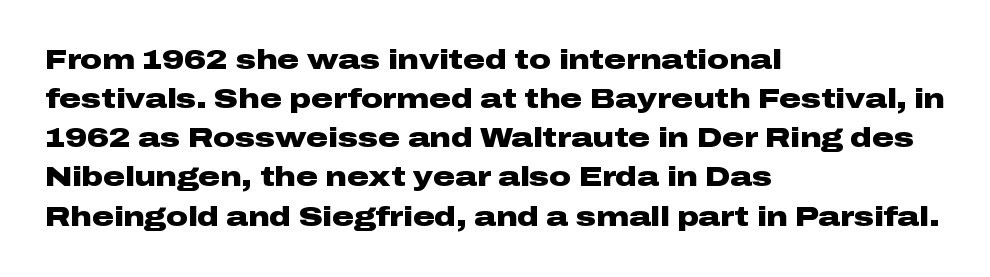
Q: Is the text bold? A: Yes.
Q: Is the text italic (slanted)? A: No, it is upright.
Q: Is the text underlined? A: No.
Q: How is the paragraph aligned? A: Left-aligned.
Q: Is the spacing between letters normal or unusually wide? A: Normal.
Q: Is the spacing between lines tight, normal or loose? A: Normal.
